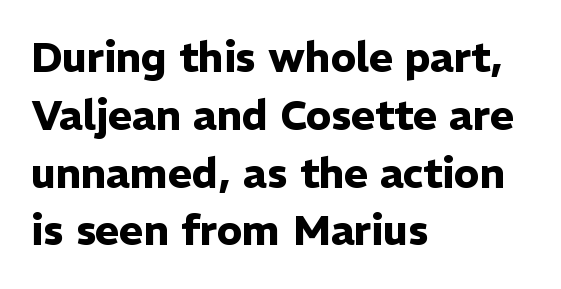
The image shows 41 px heavy sans-serif type, upright; set left-aligned, normal line spacing (1.41x), normal letter spacing, not underlined; low stroke contrast and a medium x-height.
